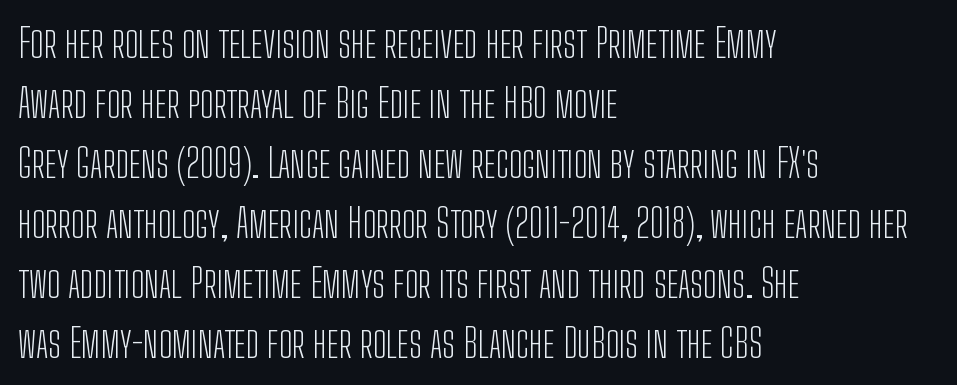
{"serif": "no", "italic": "no", "bold": "no", "weight": "light", "width": "condensed", "stroke_contrast": "low", "x_height": "medium", "monospaced": "no", "underline": "no", "align": "left", "line_spacing": "normal", "line_spacing_ratio": 1.5, "letter_spacing": "normal", "letter_spacing_em": 0.0, "glyph_px": 40}
